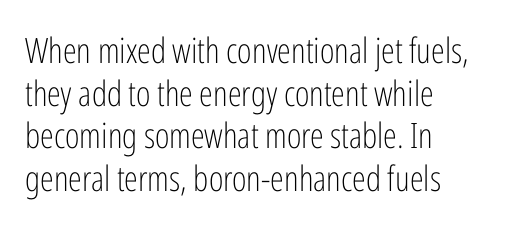
{"serif": "no", "italic": "no", "bold": "no", "weight": "light", "width": "condensed", "stroke_contrast": "low", "x_height": "medium", "monospaced": "no", "underline": "no", "align": "left", "line_spacing_ratio": 1.22, "letter_spacing": "normal", "letter_spacing_em": 0.0, "glyph_px": 35}
